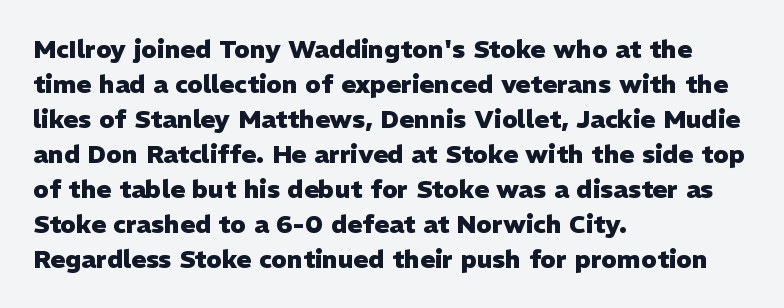
Q: Is the text bold? A: Yes.
Q: Is the text italic (slanted)? A: No, it is upright.
Q: Is the text underlined? A: No.
Q: How is the paragraph aligned? A: Left-aligned.
Q: Is the spacing between letters normal or unusually wide? A: Normal.
Q: Is the spacing between lines tight, normal or loose? A: Normal.
